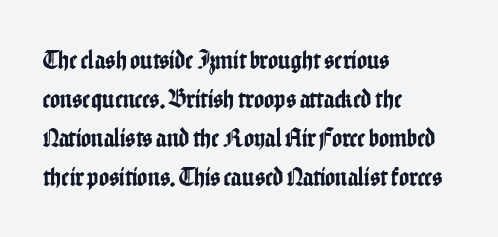
Evenly set lines give the paragraph a standard silhouette. What stands out about the letter spacing? Nothing — it is the standard amount. Glance below the letters and you will spot only blank space. The compositor pushed each line to the left boundary. The axis of the letterforms is exactly vertical.
